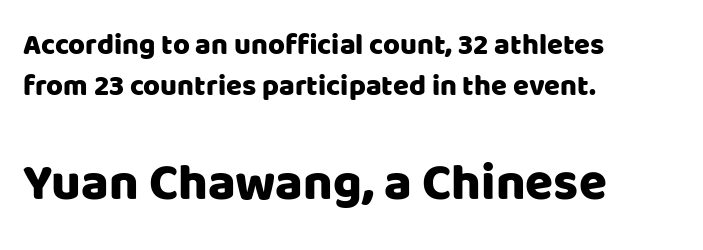
{"serif": "no", "italic": "no", "width": "normal", "stroke_contrast": "low", "x_height": "large", "monospaced": "no", "underline": "no", "align": "left", "line_spacing": "normal", "line_spacing_ratio": 1.4, "letter_spacing": "normal", "letter_spacing_em": 0.0, "larger_block": "second", "size_ratio": 1.76, "glyph_px": 51}
